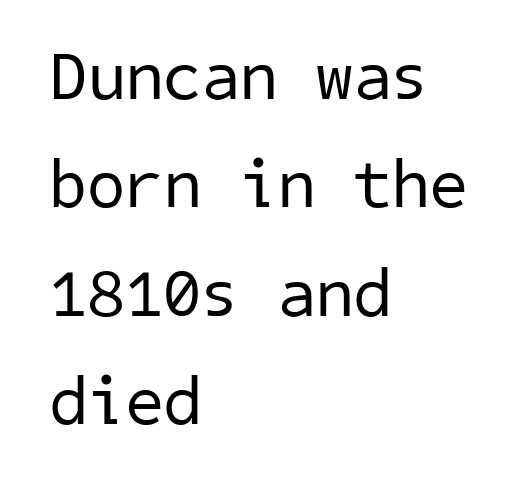
{"serif": "no", "bold": "no", "weight": "regular", "width": "normal", "stroke_contrast": "low", "x_height": "medium", "underline": "no", "align": "left", "line_spacing": "normal", "line_spacing_ratio": 1.57, "letter_spacing": "normal", "letter_spacing_em": 0.0, "glyph_px": 69}
